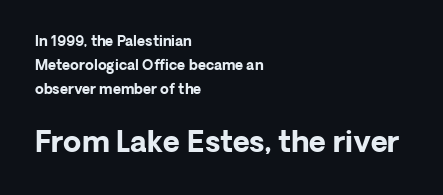
Plain, unruled lines of type. Summary of vertical rhythm: regular, with standard interline spacing. A classic flush-left, rag-right setting is used for this passage. Serifs: no, the terminals of the letterforms are clean.
